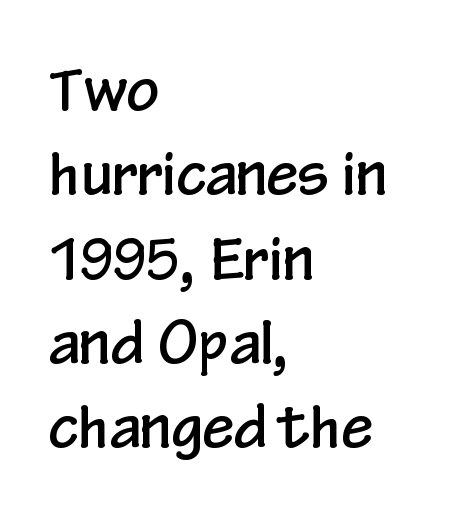
{"serif": "no", "italic": "no", "width": "condensed", "stroke_contrast": "low", "x_height": "medium", "monospaced": "no", "underline": "no", "align": "left", "line_spacing": "normal", "line_spacing_ratio": 1.48, "letter_spacing": "normal", "letter_spacing_em": 0.0, "glyph_px": 57}
